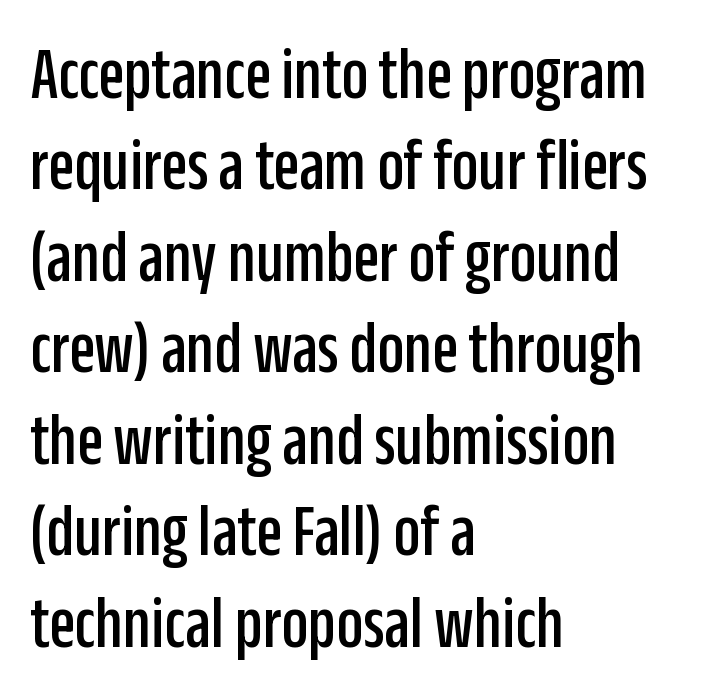
Q: Is the text italic (slanted)? A: No, it is upright.
Q: Is the typeface a serif or a sans-serif typeface? A: Sans-serif.
Q: Is the text underlined? A: No.
Q: How is the paragraph aligned? A: Left-aligned.
Q: Is the spacing between letters normal or unusually wide? A: Normal.
Q: Width (condensed, normal, or wide)? A: Condensed.
Q: Stroke contrast? A: Low.
Q: x-height? A: Large.
Q: Monospaced? A: No.
